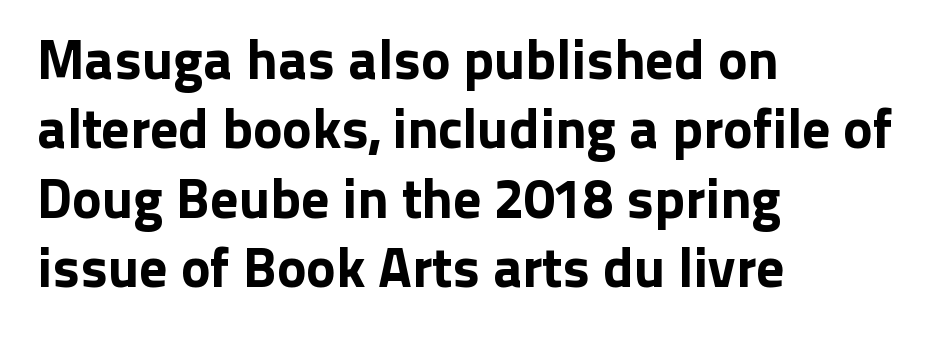
The image shows 56 px sans-serif type, upright; set left-aligned, line spacing 1.24x, normal letter spacing, not underlined; low stroke contrast and a medium x-height.
